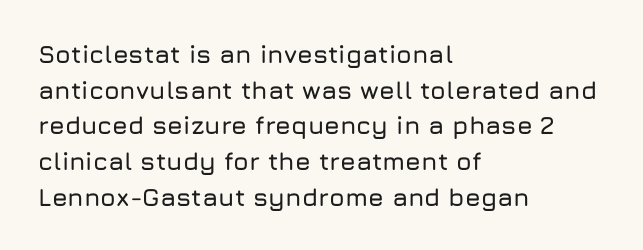
{"italic": "no", "underline": "no", "align": "left", "line_spacing": "normal", "line_spacing_ratio": 1.43, "letter_spacing": "normal", "letter_spacing_em": 0.0, "glyph_px": 25}
